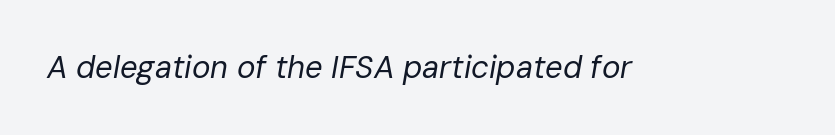
The image shows 31 px regular-weight type, italic (leaning right); set normal letter spacing, not underlined; low stroke contrast and a medium x-height.
